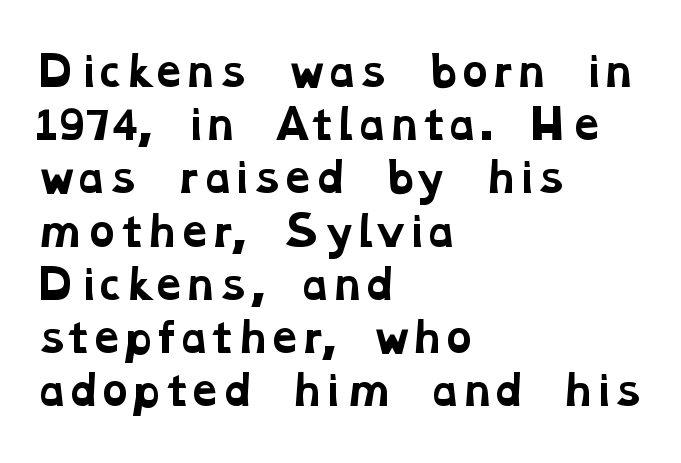
Each row of text sits above clean, open space. Honestly, the row spacing looks completely unremarkable. Between one letter and the next there's only the usual sliver of space. Stroke terminals: seriffed. Do the characters align in a grid? No, the font is proportional.
